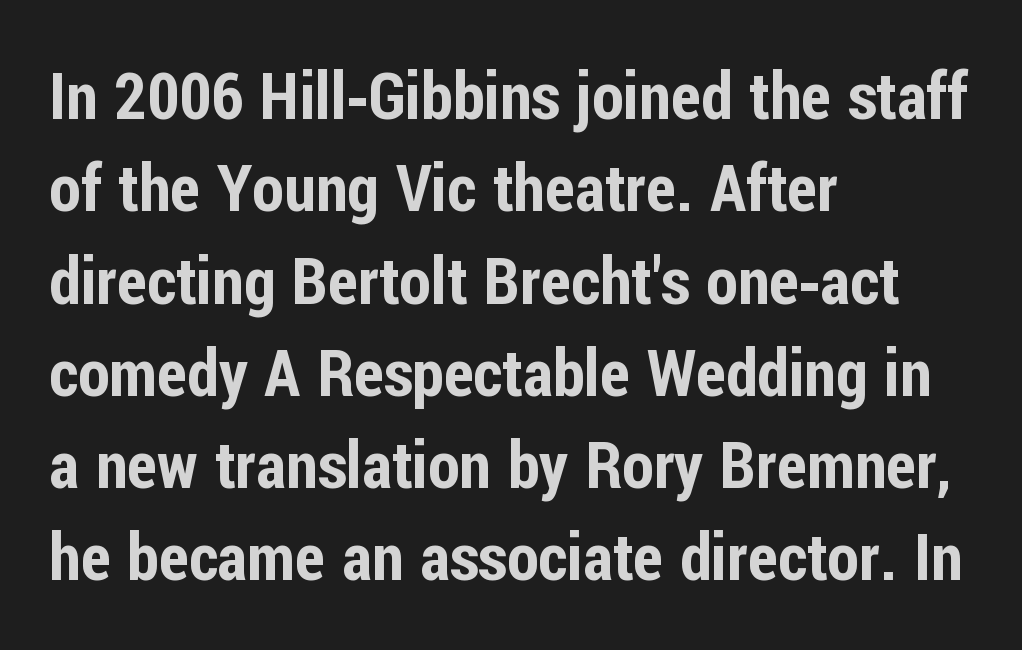
The image shows 65 px condensed sans-serif type, upright; set left-aligned, normal line spacing (1.42x), normal letter spacing, not underlined; low stroke contrast and a medium x-height.
